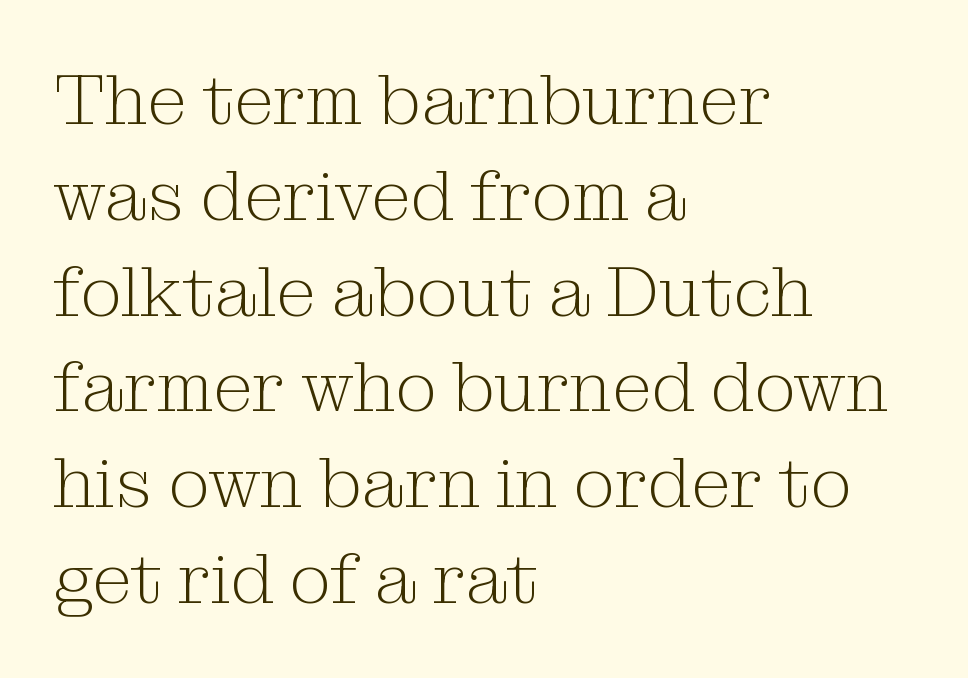
{"serif": "yes", "italic": "no", "bold": "no", "weight": "light", "width": "normal", "stroke_contrast": "medium", "x_height": "medium", "monospaced": "no", "underline": "no", "align": "left", "line_spacing": "normal", "line_spacing_ratio": 1.33, "letter_spacing": "normal", "letter_spacing_em": 0.0, "glyph_px": 72}
